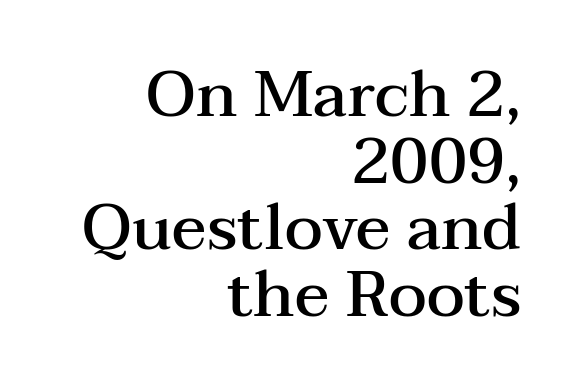
The image shows 64 px semibold, wide serif type, upright; set right-aligned, tight line spacing (1.04x), normal letter spacing, not underlined; medium stroke contrast and a medium x-height.
